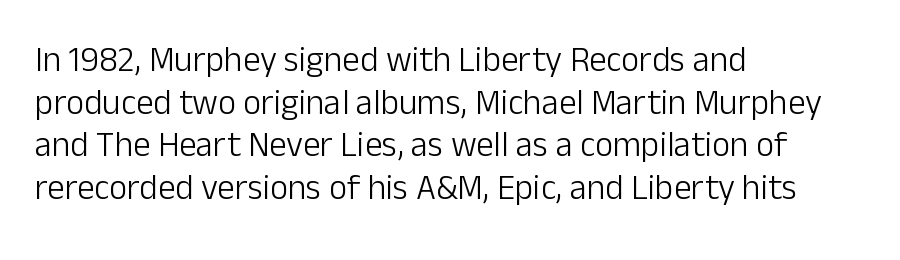
Q: Is the text bold? A: No.
Q: Is the text italic (slanted)? A: No, it is upright.
Q: Is the typeface a serif or a sans-serif typeface? A: Sans-serif.
Q: Is the text underlined? A: No.
Q: How is the paragraph aligned? A: Left-aligned.
Q: Is the spacing between letters normal or unusually wide? A: Normal.
Q: Width (condensed, normal, or wide)? A: Normal.
Q: Stroke contrast? A: Low.
Q: x-height? A: Medium.
Q: Monospaced? A: No.
